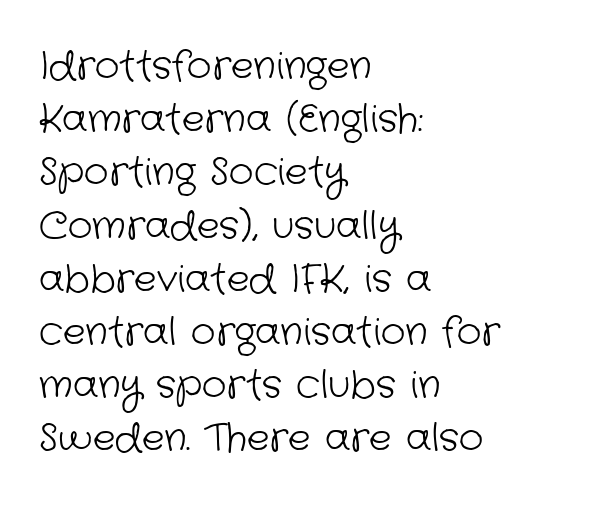
The passage shown is typed in a proportional face where columns would drift. The letterforms sit shoulder to shoulder at normal distance. These lines are composed in type without serifs. In CSS terms this would be text-align: left. Nobody drew a line under any word here. A light-to-regular cut is what we see here.
